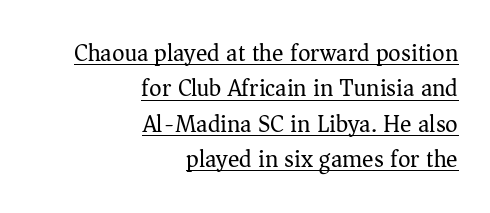
{"italic": "no", "bold": "no", "underline": "yes", "align": "right", "line_spacing": "normal", "line_spacing_ratio": 1.47, "letter_spacing": "normal", "letter_spacing_em": 0.0, "glyph_px": 24}
